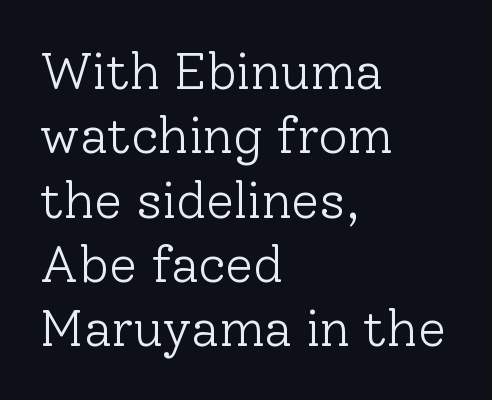
The vertical gap from one line to the next is medium. Think standard paragraph weight, or any step lighter than that. The compositor pushed each line to the left boundary. Quick note: not italic, upright. Stroke terminals: seriffed. Check the space under the baseline: it is left empty.
